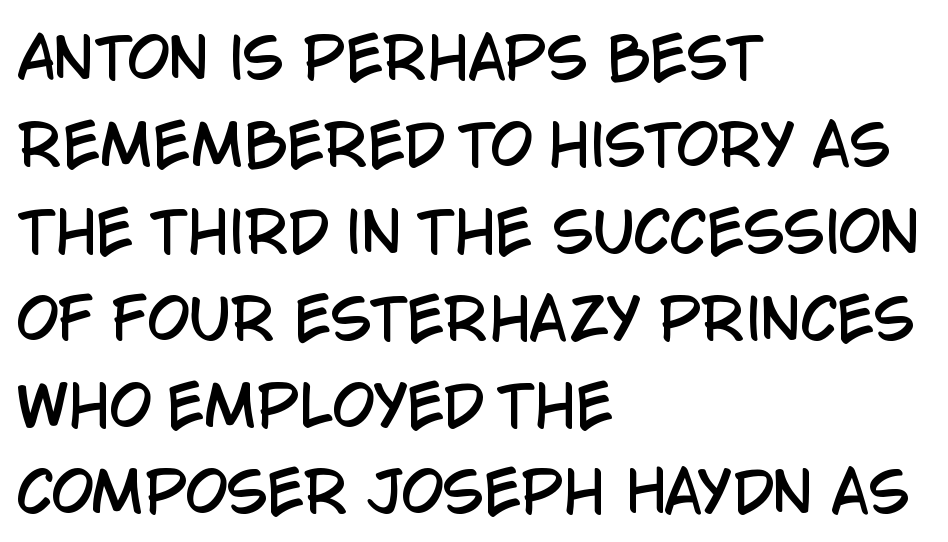
Q: Is the text italic (slanted)? A: No, it is upright.
Q: Is the typeface a serif or a sans-serif typeface? A: Sans-serif.
Q: Is the text underlined? A: No.
Q: How is the paragraph aligned? A: Left-aligned.
Q: Is the spacing between letters normal or unusually wide? A: Normal.
Q: Is the spacing between lines tight, normal or loose? A: Normal.
Q: Width (condensed, normal, or wide)? A: Condensed.
Q: Stroke contrast? A: Low.
Q: x-height? A: Large.
Q: Monospaced? A: No.
